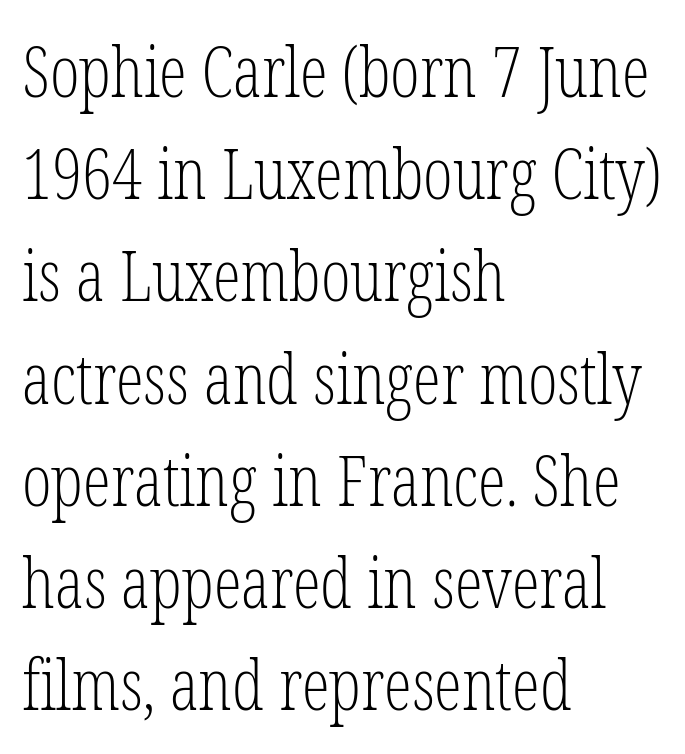
The image shows 70 px light, condensed serif type, upright; set left-aligned, normal line spacing (1.46x), normal letter spacing, not underlined; low stroke contrast and a medium x-height.
